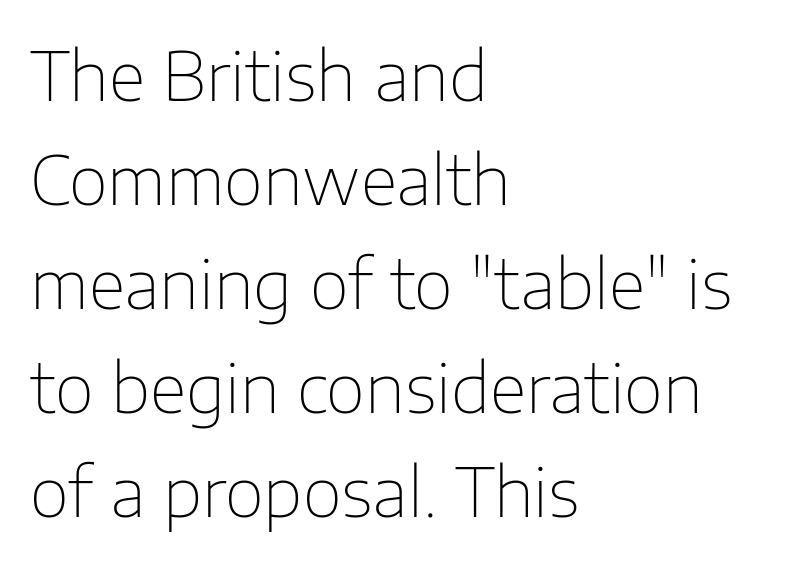
The image shows 68 px thin sans-serif type, upright; set left-aligned, normal line spacing (1.53x), normal letter spacing, not underlined; low stroke contrast and a medium x-height.
